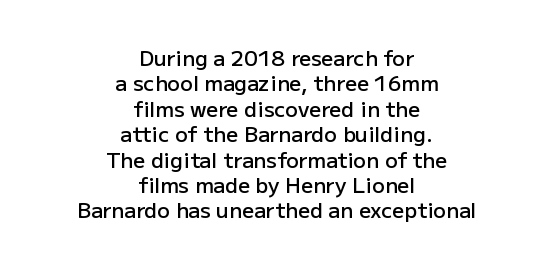
The image shows 21 px text type, upright; set centered, line spacing 1.21x, normal letter spacing, not underlined.
